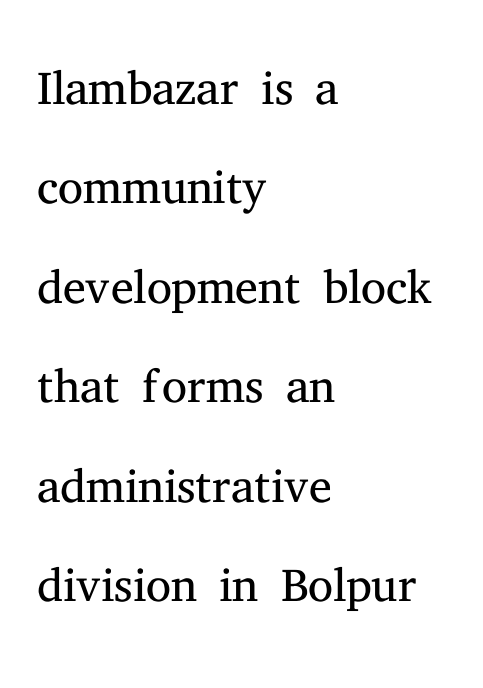
The image shows 71 px light serif type, upright; set left-aligned, normal line spacing (1.4x), normal letter spacing, not underlined; medium stroke contrast and a medium x-height.
